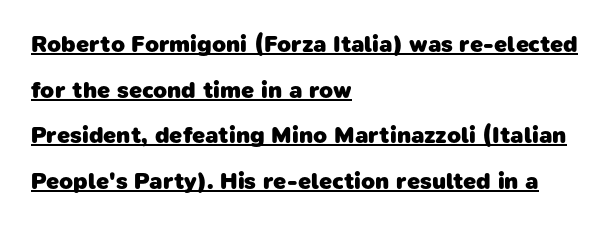
{"bold": "yes", "underline": "yes", "align": "left", "line_spacing": "loose", "line_spacing_ratio": 1.98, "letter_spacing": "normal", "letter_spacing_em": 0.0, "glyph_px": 23}
